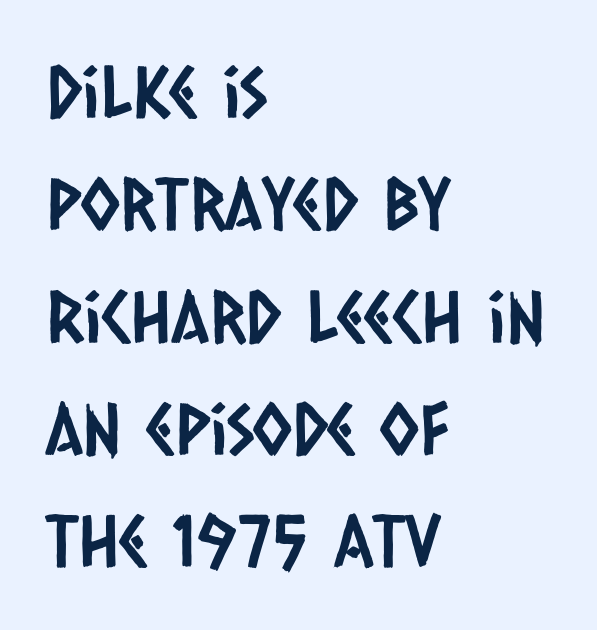
The image shows 72 px condensed sans-serif type; set left-aligned, normal line spacing (1.56x), normal letter spacing, not underlined; low stroke contrast and a large x-height.
